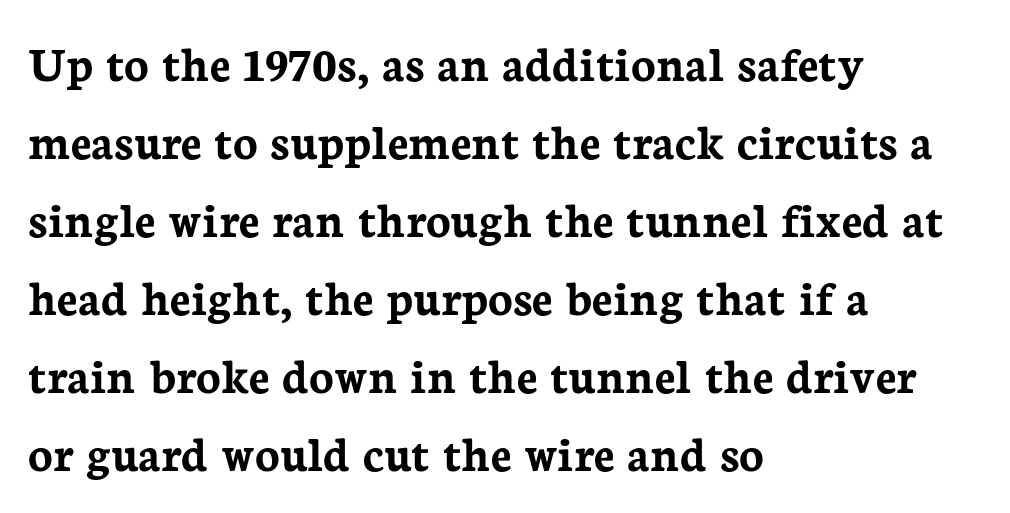
{"serif": "yes", "italic": "no", "bold": "yes", "weight": "semibold", "width": "normal", "stroke_contrast": "low", "x_height": "medium", "monospaced": "no", "underline": "no", "align": "left", "line_spacing": "normal", "line_spacing_ratio": 1.53, "letter_spacing": "normal", "letter_spacing_em": 0.0, "glyph_px": 51}
